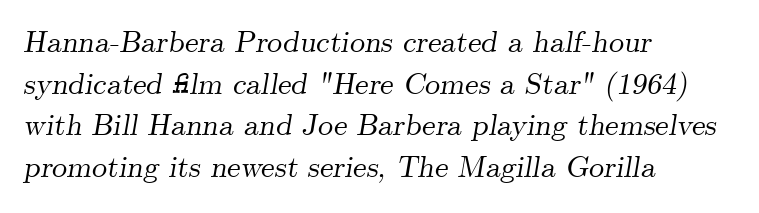
{"serif": "yes", "italic": "yes", "lean": "right", "slant_degrees": 9, "width": "normal", "stroke_contrast": "medium", "x_height": "small", "monospaced": "no", "underline": "no", "align": "left", "line_spacing": "normal", "line_spacing_ratio": 1.39, "letter_spacing": "normal", "letter_spacing_em": 0.0, "glyph_px": 30}
